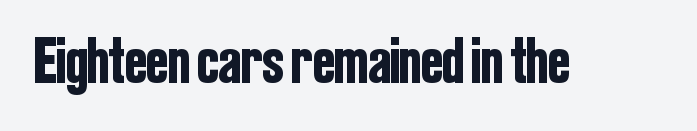
Q: Is the text italic (slanted)? A: No, it is upright.
Q: Is the typeface a serif or a sans-serif typeface? A: Sans-serif.
Q: Is the text underlined? A: No.
Q: Is the spacing between letters normal or unusually wide? A: Normal.
Q: Width (condensed, normal, or wide)? A: Condensed.
Q: Stroke contrast? A: Low.
Q: x-height? A: Medium.
Q: Monospaced? A: No.
